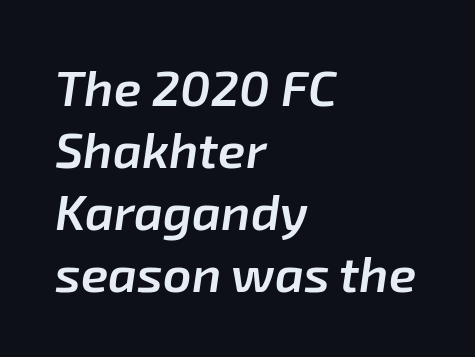
The image shows 50 px semibold type, italic (leaning right); set left-aligned, line spacing 1.24x, normal letter spacing, not underlined; low stroke contrast and a medium x-height.
